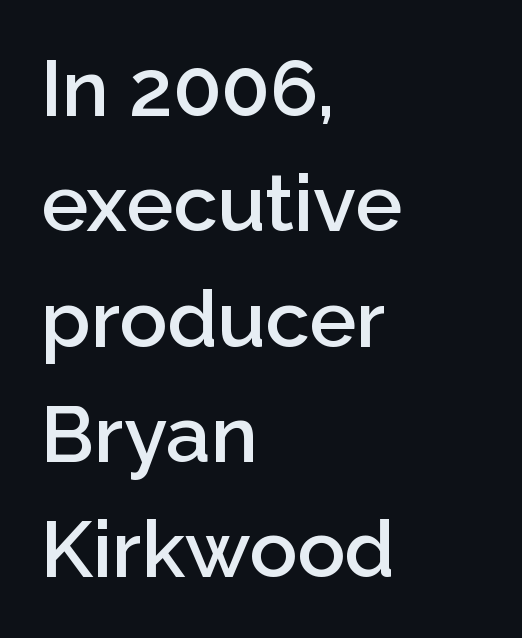
Here the designer chose a conventional face with non-uniform glyph widths. Reading down the column, the eye jumps a familiar distance to each next line. The rendering anchors every line to the left-hand side. Look at the stroke-to-counter ratio: somewhat heavy, a semibold. What stands out about the letter spacing? Nothing — it is the standard amount. The lettering holds an erect, upright posture throughout.
